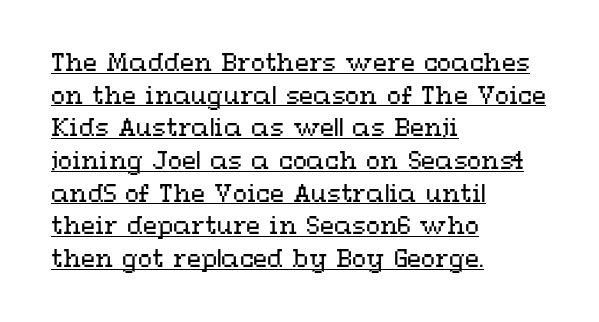
The image shows 23 px text type, upright; set left-aligned, normal line spacing (1.42x), normal letter spacing, underlined.
